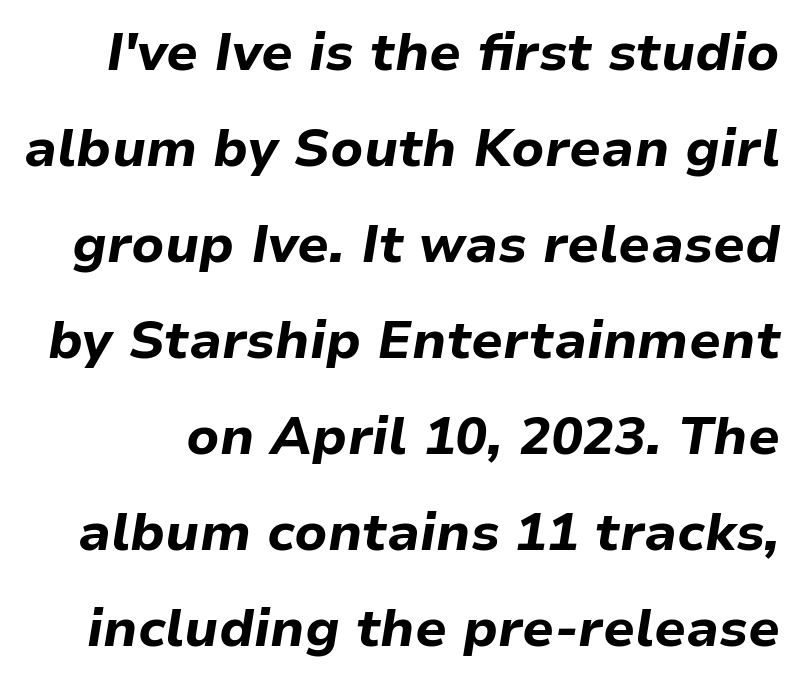
Q: Is the text bold? A: Yes.
Q: Is the text italic (slanted)? A: Yes, it leans right by about 9 degrees.
Q: Is the text underlined? A: No.
Q: Is the spacing between letters normal or unusually wide? A: Normal.
Q: Width (condensed, normal, or wide)? A: Normal.
Q: Stroke contrast? A: Low.
Q: x-height? A: Medium.
Q: Monospaced? A: No.
